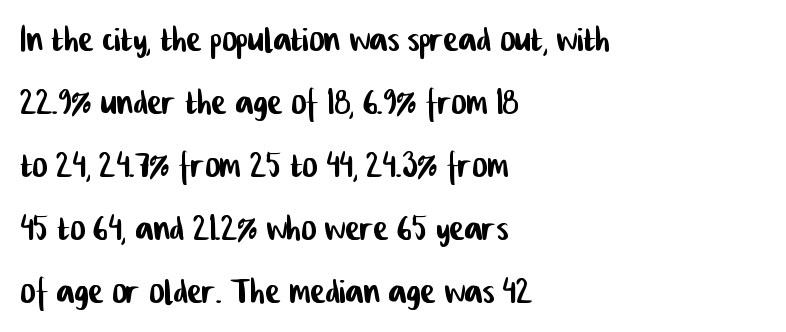
The image shows 45 px condensed sans-serif type; set left-aligned, normal line spacing (1.4x), normal letter spacing, not underlined; low stroke contrast and a medium x-height.
